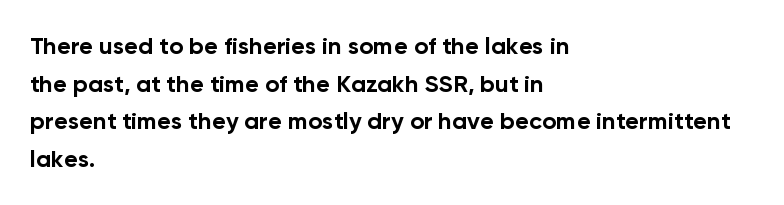
The image shows 24 px bold type, upright; set left-aligned, normal line spacing (1.57x), normal letter spacing, not underlined.
